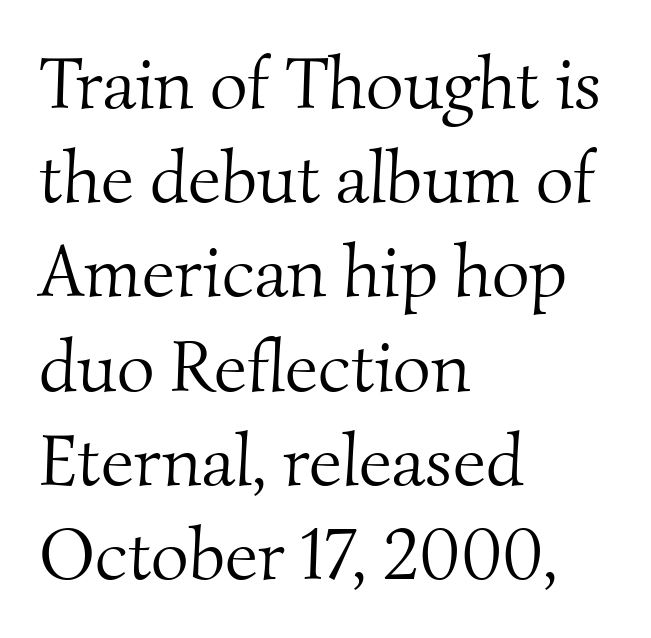
Q: Is the text bold? A: No.
Q: Is the typeface a serif or a sans-serif typeface? A: Serif.
Q: Is the text underlined? A: No.
Q: How is the paragraph aligned? A: Left-aligned.
Q: Is the spacing between letters normal or unusually wide? A: Normal.
Q: Is the spacing between lines tight, normal or loose? A: Normal.
Q: Width (condensed, normal, or wide)? A: Normal.
Q: Stroke contrast? A: Medium.
Q: x-height? A: Small.
Q: Monospaced? A: No.
